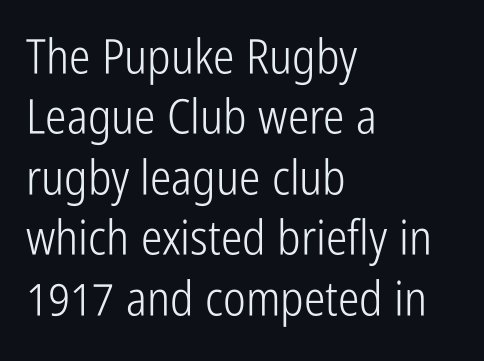
Q: Is the text bold? A: No.
Q: Is the text italic (slanted)? A: No, it is upright.
Q: Is the typeface a serif or a sans-serif typeface? A: Sans-serif.
Q: Is the text underlined? A: No.
Q: How is the paragraph aligned? A: Left-aligned.
Q: Is the spacing between letters normal or unusually wide? A: Normal.
Q: Is the spacing between lines tight, normal or loose? A: Normal.
Q: Width (condensed, normal, or wide)? A: Condensed.
Q: Stroke contrast? A: Low.
Q: x-height? A: Medium.
Q: Monospaced? A: No.
